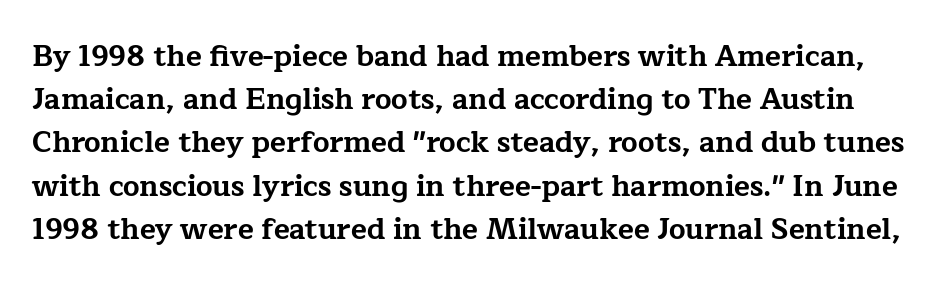
Q: Is the text bold? A: Yes.
Q: Is the text italic (slanted)? A: No, it is upright.
Q: Is the typeface a serif or a sans-serif typeface? A: Serif.
Q: Is the text underlined? A: No.
Q: Is the spacing between letters normal or unusually wide? A: Normal.
Q: Is the spacing between lines tight, normal or loose? A: Normal.
Q: Width (condensed, normal, or wide)? A: Wide.
Q: Stroke contrast? A: Low.
Q: x-height? A: Medium.
Q: Monospaced? A: No.
